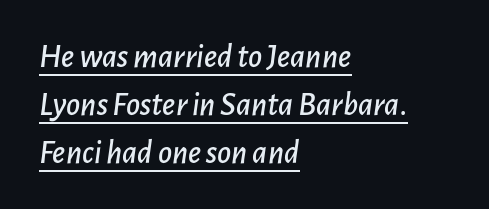
Q: Is the text italic (slanted)? A: Yes, it leans right by about 7 degrees.
Q: Is the text underlined? A: Yes.
Q: How is the paragraph aligned? A: Left-aligned.
Q: Is the spacing between letters normal or unusually wide? A: Normal.
Q: Is the spacing between lines tight, normal or loose? A: Normal.
Q: Width (condensed, normal, or wide)? A: Normal.
Q: Stroke contrast? A: Low.
Q: x-height? A: Medium.
Q: Monospaced? A: No.
